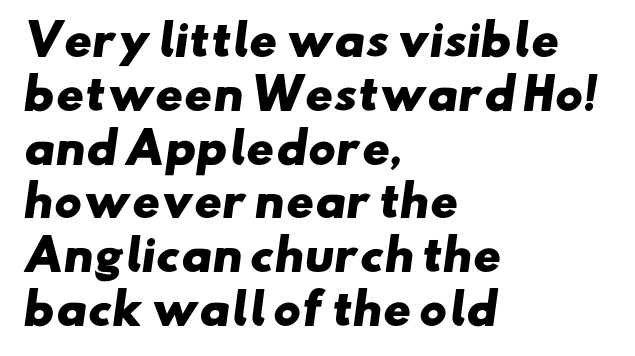
A full-strength bold gives these letters their thick strokes. Summary of vertical rhythm: regular, with standard interline spacing. Does the copy run flush right? No — it runs flush left. Unlike a traditional serif, this face leaves its strokes unadorned. Varying glyph widths throughout — classic text-font behaviour. The gap between lines stays unmarked.
